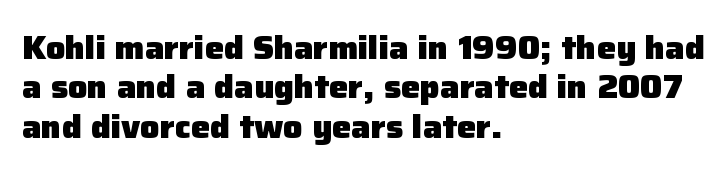
Q: Is the text bold? A: Yes.
Q: Is the text italic (slanted)? A: No, it is upright.
Q: Is the typeface a serif or a sans-serif typeface? A: Sans-serif.
Q: Is the text underlined? A: No.
Q: How is the paragraph aligned? A: Left-aligned.
Q: Is the spacing between letters normal or unusually wide? A: Normal.
Q: Width (condensed, normal, or wide)? A: Normal.
Q: Stroke contrast? A: Low.
Q: x-height? A: Medium.
Q: Monospaced? A: No.
